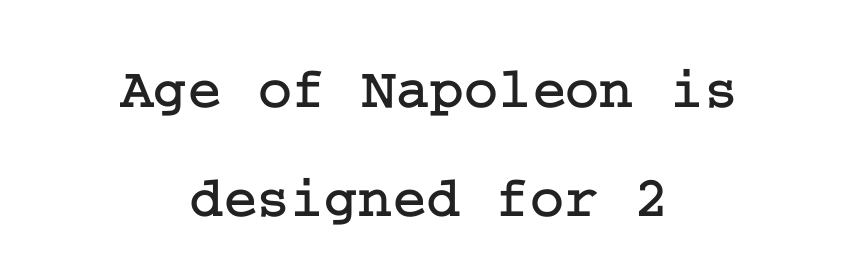
Q: Is the text italic (slanted)? A: No, it is upright.
Q: Is the typeface a serif or a sans-serif typeface? A: Serif.
Q: Is the text underlined? A: No.
Q: How is the paragraph aligned? A: Centered.
Q: Is the spacing between letters normal or unusually wide? A: Normal.
Q: Width (condensed, normal, or wide)? A: Normal.
Q: Stroke contrast? A: Low.
Q: x-height? A: Medium.
